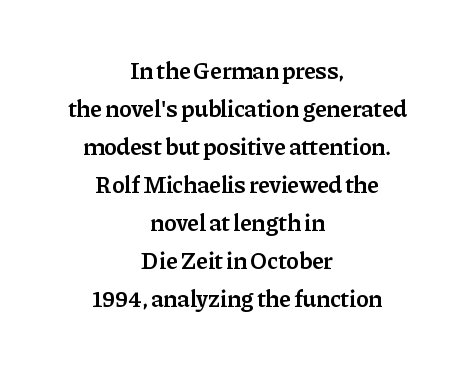
Q: Is the text bold? A: Semi-bold.
Q: Is the text italic (slanted)? A: No, it is upright.
Q: Is the text underlined? A: No.
Q: How is the paragraph aligned? A: Centered.
Q: Is the spacing between letters normal or unusually wide? A: Normal.
Q: Is the spacing between lines tight, normal or loose? A: Normal.
